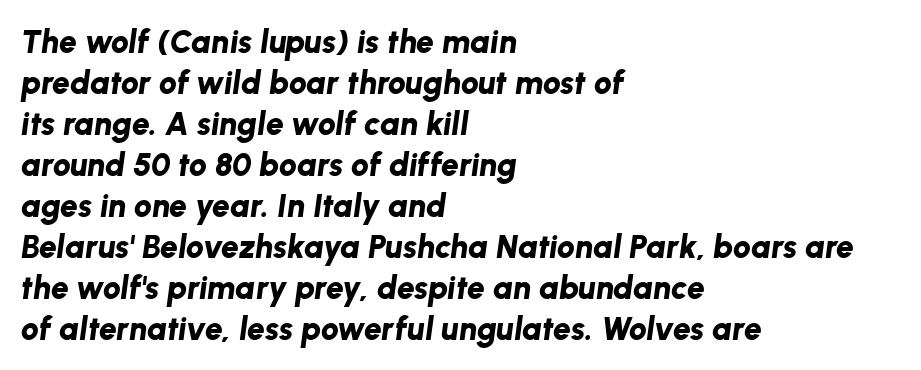
{"italic": "yes", "lean": "right", "slant_degrees": 8, "bold": "yes", "weight": "bold", "width": "normal", "stroke_contrast": "low", "x_height": "medium", "monospaced": "no", "underline": "no", "align": "left", "line_spacing": "normal", "line_spacing_ratio": 1.28, "letter_spacing": "normal", "letter_spacing_em": 0.0, "glyph_px": 32}
